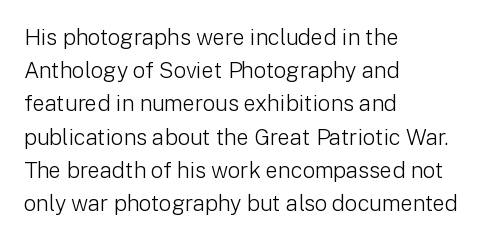
Q: Is the text bold? A: No.
Q: Is the text italic (slanted)? A: No, it is upright.
Q: Is the text underlined? A: No.
Q: How is the paragraph aligned? A: Left-aligned.
Q: Is the spacing between letters normal or unusually wide? A: Normal.
Q: Is the spacing between lines tight, normal or loose? A: Normal.
